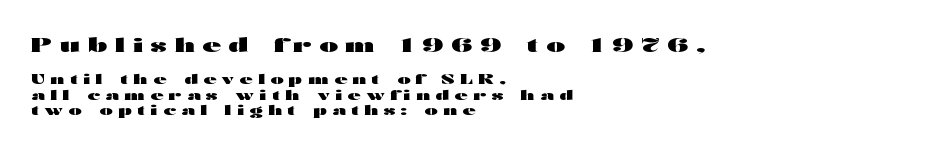
These lines have a slow, spaced-out rhythm from letter to letter. The first block has been scaled up relative to the second. Chunky letters — that's bold for sure. The zone under the glyphs is completely vacant. Horizontal alignment here is leftward, the default for most running prose.
